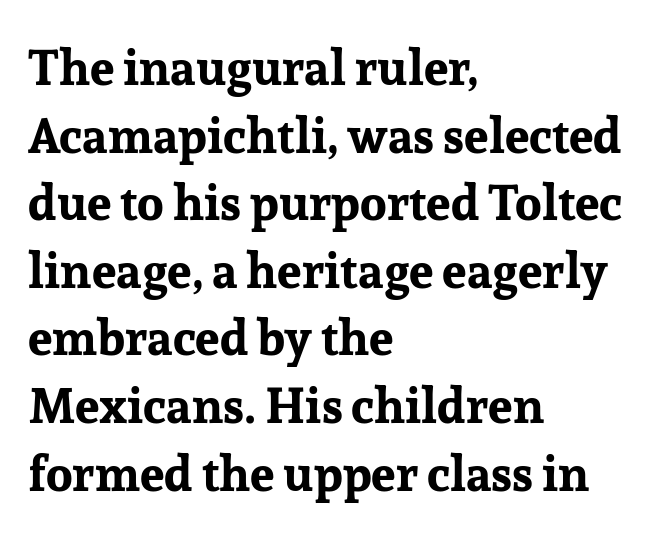
Plain, unruled lines of type. Summary of weight: heavy, a full bold. Every stem runs plumb, perpendicular to the baseline. A typesetter would call this proportional, since set widths differ per character.
